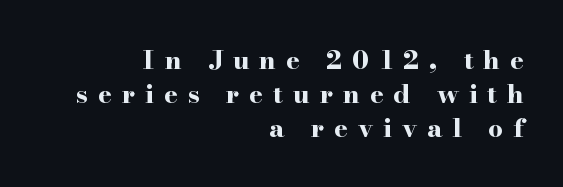
The image shows 26 px bold type, upright; set right-aligned, normal line spacing (1.3x), unusually wide letter spacing (+0.38 em), not underlined.
